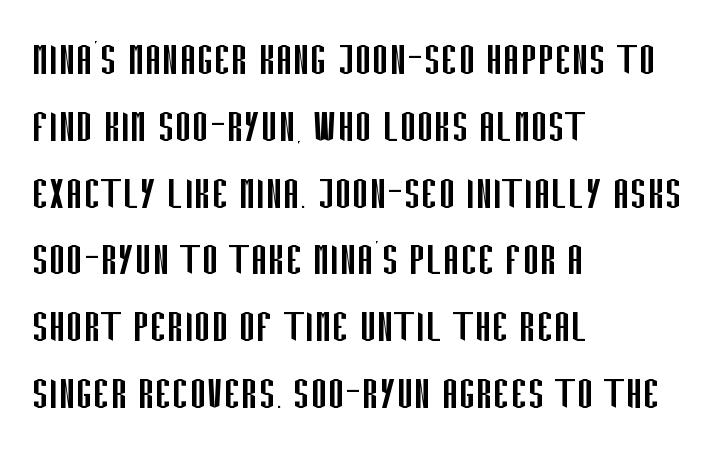
The image shows 51 px regular-weight, condensed sans-serif type, upright; set left-aligned, normal line spacing (1.31x), normal letter spacing, not underlined; low stroke contrast and a large x-height.
